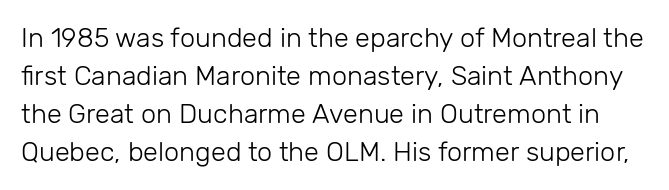
{"italic": "no", "bold": "no", "underline": "no", "line_spacing": "normal", "line_spacing_ratio": 1.41, "letter_spacing": "normal", "letter_spacing_em": 0.0, "glyph_px": 27}
